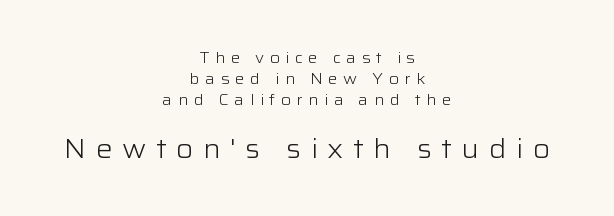
Between these two stacked blocks, the lower one wins on size. Vertically, the passage feels balanced, rows spaced as you'd expect. The specimen reads as upright at a glance. Check under the words: just untouched page. Students, note that the glyphs here are deliberately spaced far apart. Caption: multi-line text, centered on the measure.
